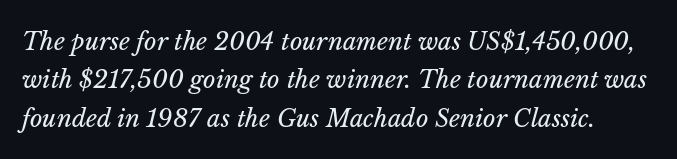
{"italic": "yes", "lean": "right", "slant_degrees": 14, "bold": "no", "underline": "no", "line_spacing": "normal", "line_spacing_ratio": 1.6, "letter_spacing": "normal", "letter_spacing_em": 0.0, "glyph_px": 24}
